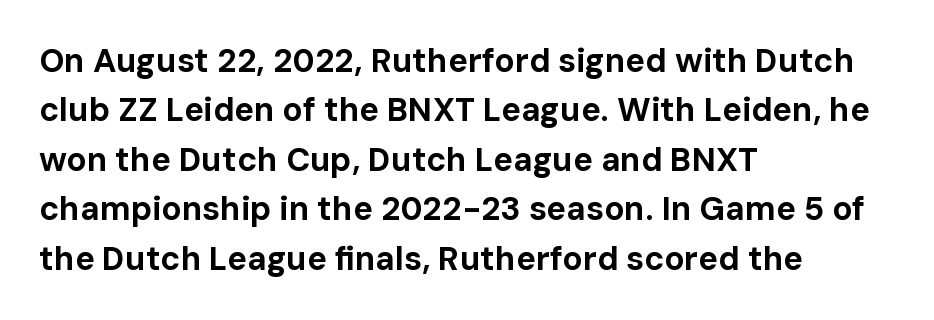
{"serif": "no", "italic": "no", "bold": "yes", "weight": "bold", "width": "normal", "stroke_contrast": "low", "x_height": "medium", "monospaced": "no", "underline": "no", "align": "left", "line_spacing": "normal", "line_spacing_ratio": 1.5, "letter_spacing": "normal", "letter_spacing_em": 0.0, "glyph_px": 33}
